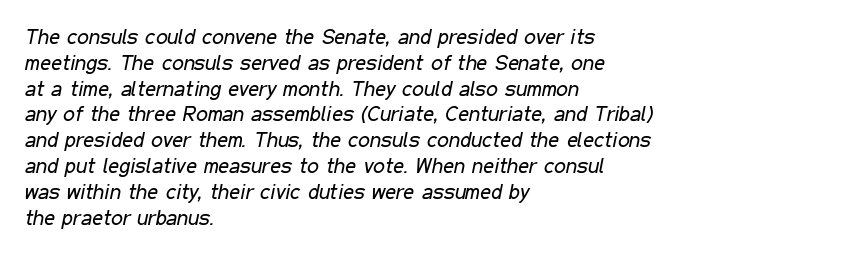
{"italic": "yes", "lean": "right", "slant_degrees": 11, "bold": "no", "underline": "no", "align": "left", "line_spacing_ratio": 1.23, "letter_spacing": "normal", "letter_spacing_em": 0.0, "glyph_px": 21}
